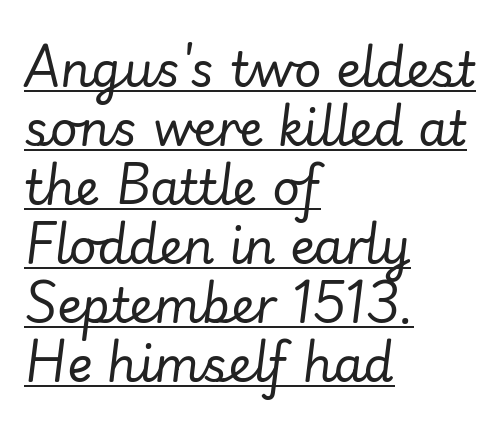
Q: Is the text bold? A: No.
Q: Is the text italic (slanted)? A: Yes, it leans right by about 7 degrees.
Q: Is the text underlined? A: Yes.
Q: How is the paragraph aligned? A: Left-aligned.
Q: Is the spacing between letters normal or unusually wide? A: Normal.
Q: Width (condensed, normal, or wide)? A: Normal.
Q: Stroke contrast? A: Low.
Q: x-height? A: Small.
Q: Monospaced? A: No.
